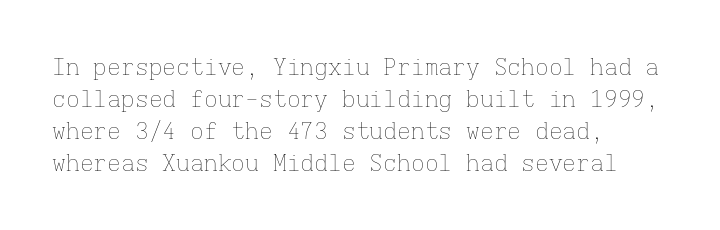
{"italic": "no", "bold": "no", "underline": "no", "align": "left", "line_spacing": "normal", "line_spacing_ratio": 1.39, "letter_spacing": "normal", "letter_spacing_em": 0.0, "glyph_px": 23}
